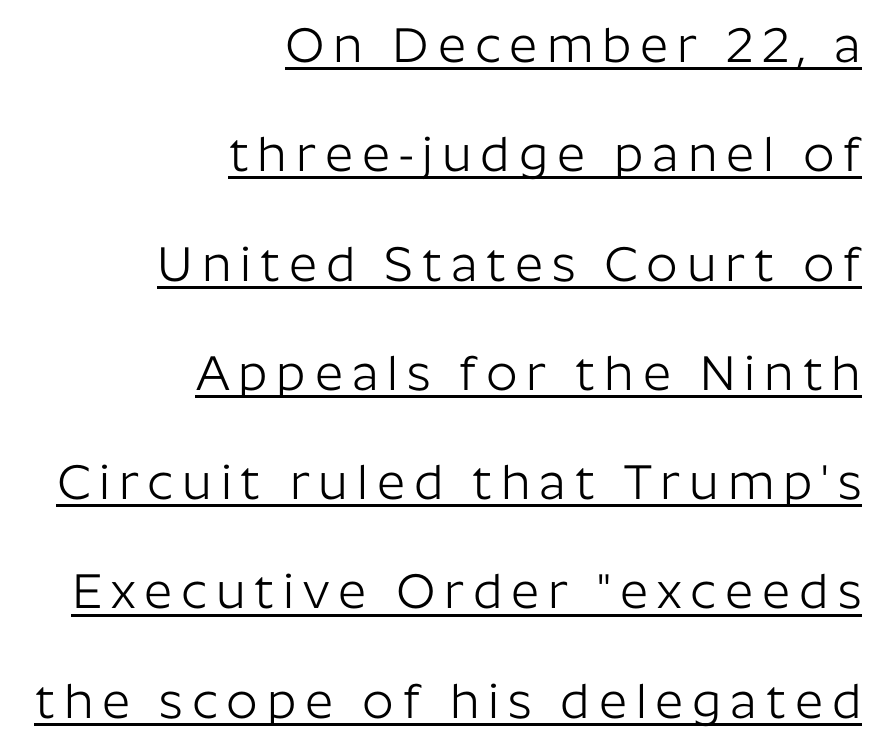
The image shows 49 px light sans-serif type, upright; set right-aligned, loose line spacing (2.23x), underlined; low stroke contrast and a medium x-height.
